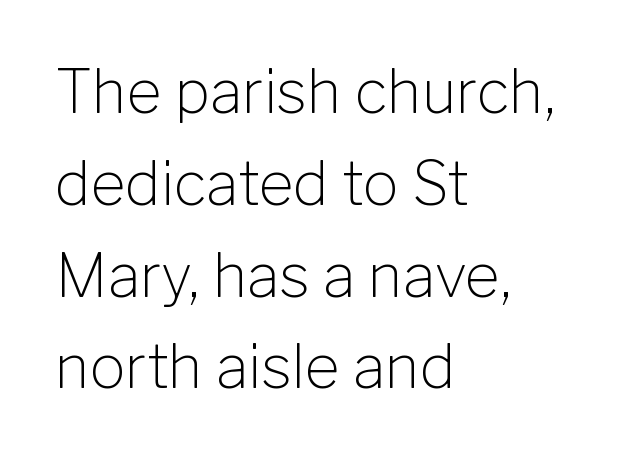
Q: Is the text bold? A: No.
Q: Is the text italic (slanted)? A: No, it is upright.
Q: Is the typeface a serif or a sans-serif typeface? A: Sans-serif.
Q: Is the text underlined? A: No.
Q: How is the paragraph aligned? A: Left-aligned.
Q: Is the spacing between letters normal or unusually wide? A: Normal.
Q: Is the spacing between lines tight, normal or loose? A: Normal.
Q: Width (condensed, normal, or wide)? A: Normal.
Q: Stroke contrast? A: Low.
Q: x-height? A: Medium.
Q: Monospaced? A: No.
